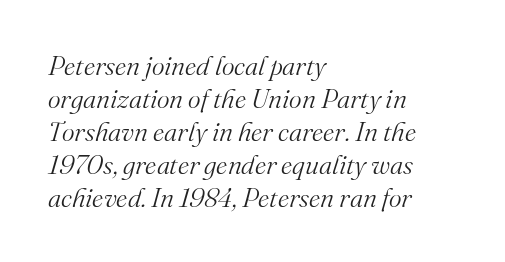
The image shows 27 px text type, italic (leaning right); set left-aligned, line spacing 1.22x, normal letter spacing, not underlined.
